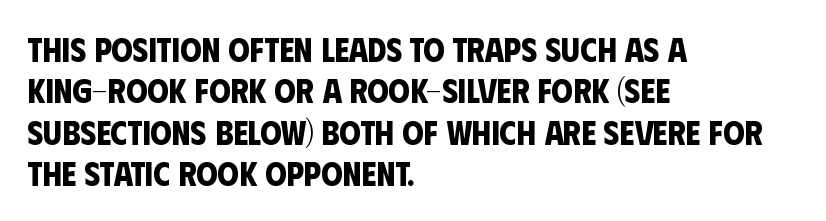
Honestly, there is no underline to notice here at all. You could not count columns in this text — the font is proportionally spaced. As a designer I'd log this as weight 700, bold. Is the block centered? No — it sits flush against the left margin. Observe the absence of serifs on each vertical stroke in this sample.
